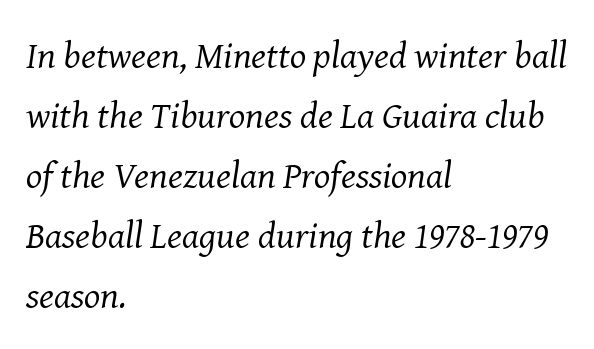
Q: Is the text bold? A: No.
Q: Is the text italic (slanted)? A: Yes, it leans right by about 8 degrees.
Q: Is the typeface a serif or a sans-serif typeface? A: Serif.
Q: Is the text underlined? A: No.
Q: How is the paragraph aligned? A: Left-aligned.
Q: Is the spacing between letters normal or unusually wide? A: Normal.
Q: Is the spacing between lines tight, normal or loose? A: Normal.
Q: Width (condensed, normal, or wide)? A: Normal.
Q: Stroke contrast? A: Medium.
Q: x-height? A: Medium.
Q: Monospaced? A: No.
